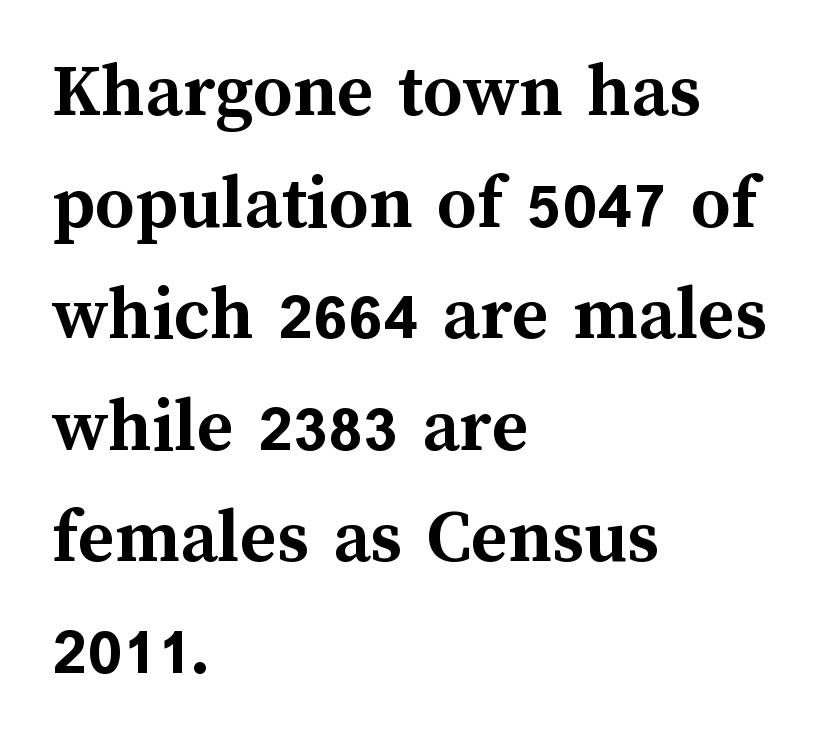
The image shows 78 px semibold type, upright; set left-aligned, normal line spacing (1.43x), normal letter spacing, not underlined; medium stroke contrast and a medium x-height.
